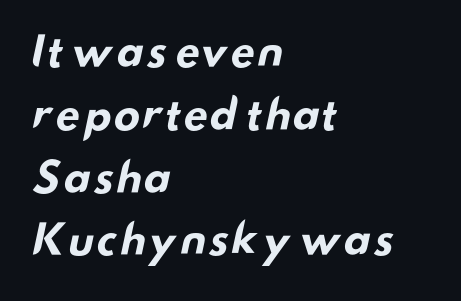
Is the block centered? No — it sits flush against the left margin. The designer went with a sans here, leaving each stem footless. The space directly below the letters is spotless. These lines are rendered in a variable-pitch font.
